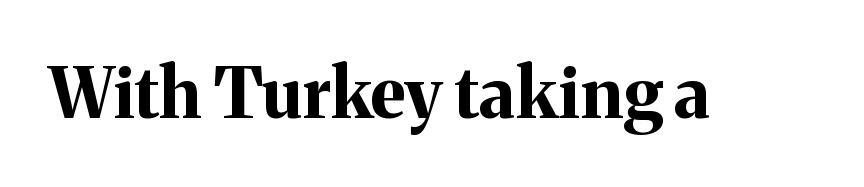
Each glyph is drawn with heavy, bold strokes. Designer's note — italics off, roman on. This rendering leaves character spacing at its baseline value. Descenders hang freely into open space. Is this a sans? No — the strokes have serifs. The letters advance in unequal steps, a hallmark of proportional type.
